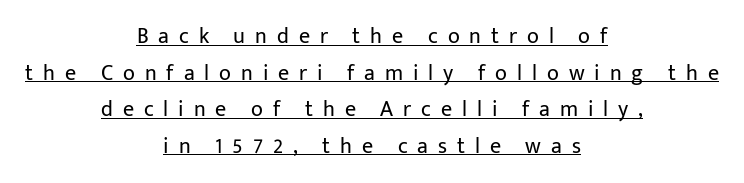
The letters stand upright; this is a roman face. The gaps between neighbouring characters are conspicuously large. These characters rest on top of a visible drawn line. No letter is thick-stroked: the sample isn't bold. Centered paragraph, ragged on both sides. Vertically, the passage feels balanced, rows spaced as you'd expect.
